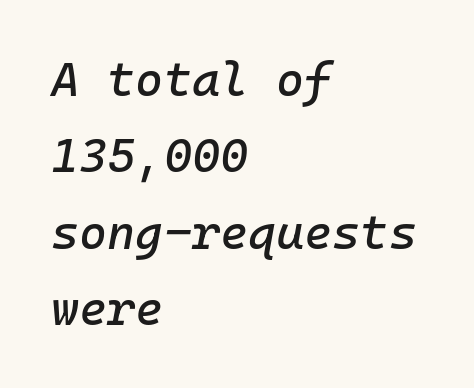
Tracking here is standard; glyphs follow each other at the usual distance. Does the copy run flush right? No — it runs flush left. One glance says typical: line gaps are just what's usual. The lettering tilts uniformly, giving the passage an italic look. Glance below the letters and you will spot only blank space.
